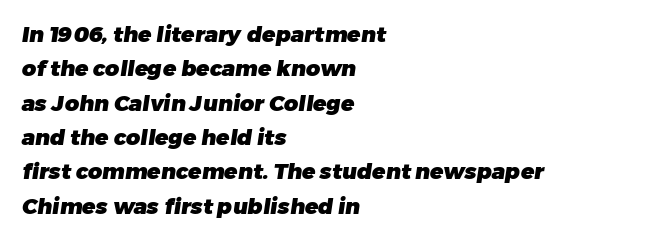
The image shows 22 px bold type; set left-aligned, normal line spacing (1.56x), normal letter spacing, not underlined.
